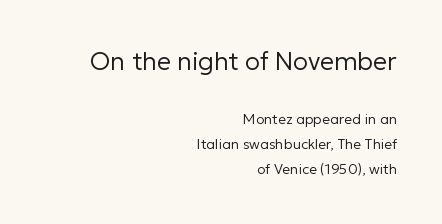
{"italic": "no", "bold": "no", "underline": "no", "align": "right", "line_spacing_ratio": 1.8, "letter_spacing": "normal", "letter_spacing_em": 0.0, "larger_block": "first", "size_ratio": 1.79, "glyph_px": 25}
